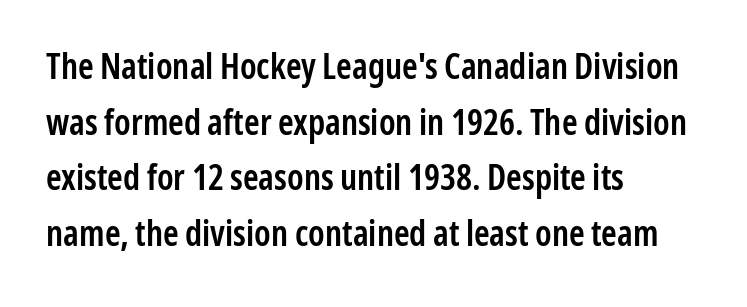
The image shows 35 px semibold, condensed sans-serif type, upright; set left-aligned, normal line spacing (1.59x), normal letter spacing, not underlined; low stroke contrast and a medium x-height.
